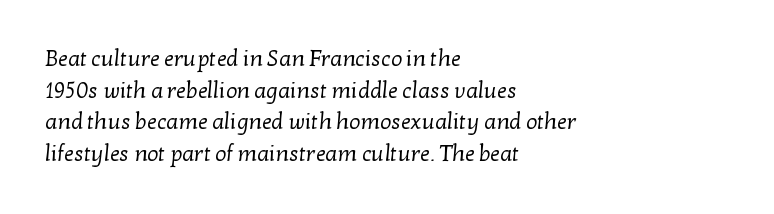
Stroke thickness stays within the range of a standard reading face or lighter. The gaps between neighbouring characters are ordinary and unremarkable. Plain, unruled lines of type. Each line starts at the same left margin while the right side varies. The leading is moderate, giving the passage an even texture.
